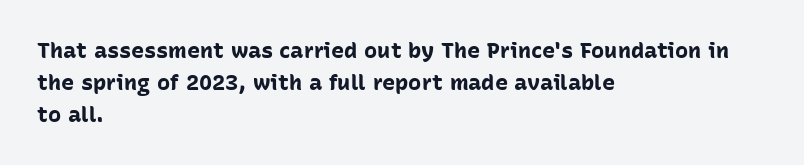
The image shows 22 px bold type, upright; set left-aligned, normal line spacing (1.45x), normal letter spacing, not underlined.
